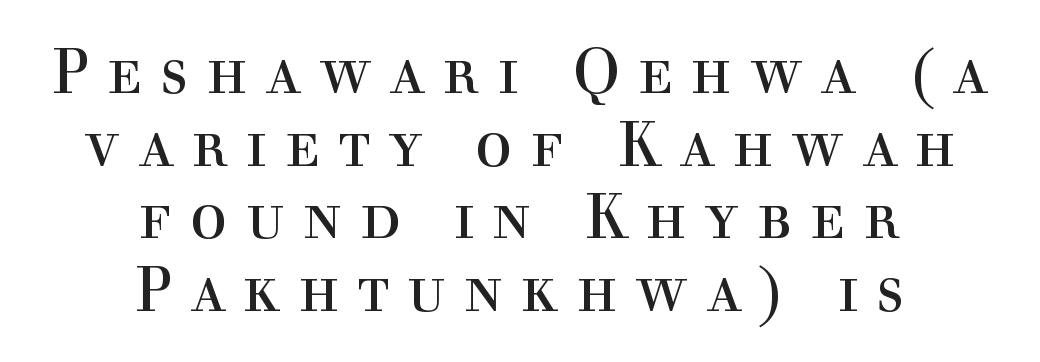
Letter spacing: wide. The letters stand straight up with perfectly vertical stems. The foot of each line stays bare and open. A student would call this center alignment; a typographer would say set centered. What kind of face is this? One with serifs.
